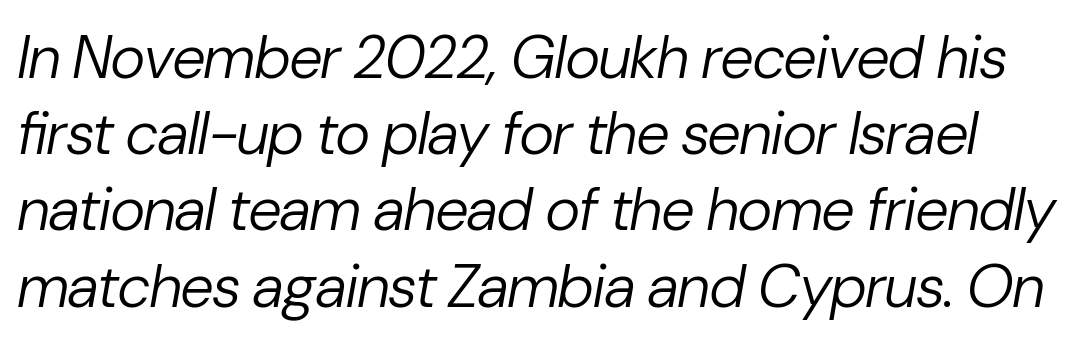
Unbolded letterforms with no extra heft. The space beneath each line is pristine and unruled. Posture: slanted. A typesetter would call this proportional, since set widths differ per character.
